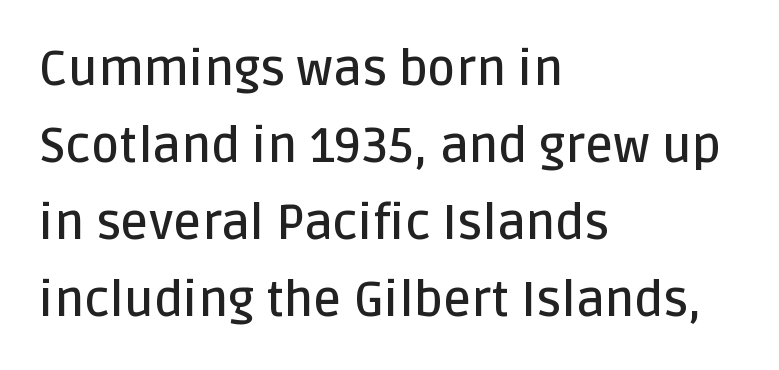
Q: Is the text bold? A: Semi-bold.
Q: Is the text italic (slanted)? A: No, it is upright.
Q: Is the typeface a serif or a sans-serif typeface? A: Sans-serif.
Q: Is the text underlined? A: No.
Q: How is the paragraph aligned? A: Left-aligned.
Q: Is the spacing between letters normal or unusually wide? A: Normal.
Q: Is the spacing between lines tight, normal or loose? A: Normal.
Q: Width (condensed, normal, or wide)? A: Normal.
Q: Stroke contrast? A: Low.
Q: x-height? A: Large.
Q: Monospaced? A: No.
